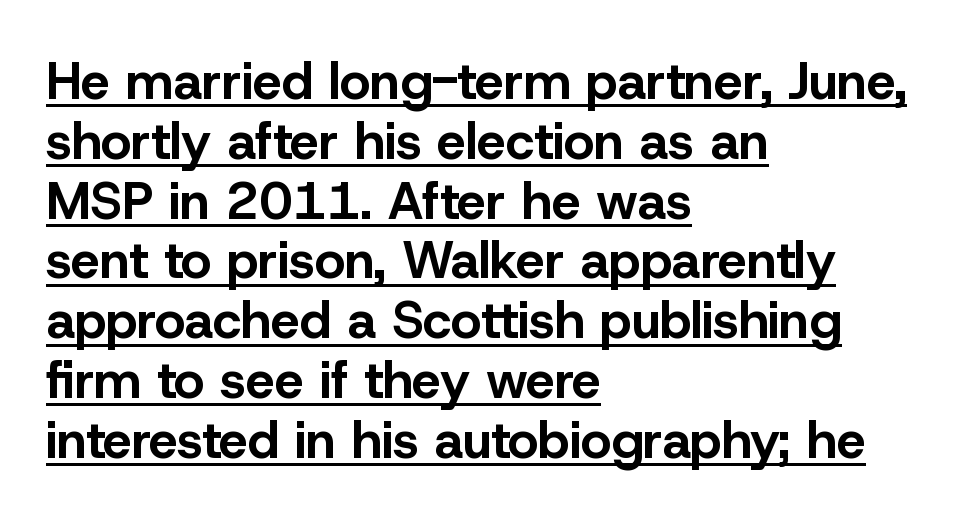
The sample's only ornament is a line tracing under the words. Quick note: not italic, upright. The letters advance in unequal steps, a hallmark of proportional type. Default kerning and tracking; the words read as compact shapes.
